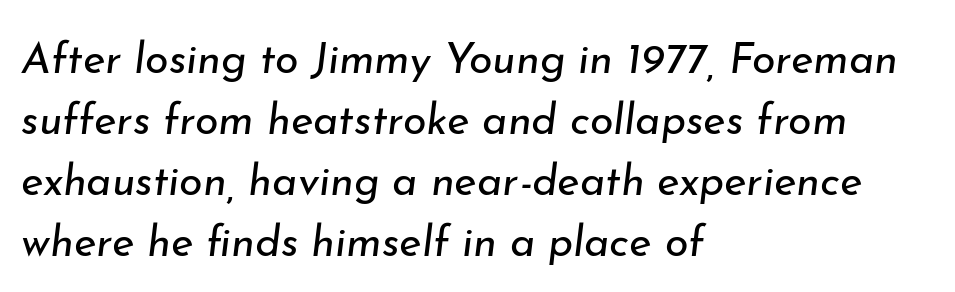
Q: Is the text bold? A: No.
Q: Is the text italic (slanted)? A: Yes, it leans right by about 7 degrees.
Q: Is the text underlined? A: No.
Q: How is the paragraph aligned? A: Left-aligned.
Q: Is the spacing between letters normal or unusually wide? A: Normal.
Q: Is the spacing between lines tight, normal or loose? A: Normal.
Q: Width (condensed, normal, or wide)? A: Normal.
Q: Stroke contrast? A: Low.
Q: x-height? A: Small.
Q: Monospaced? A: No.
